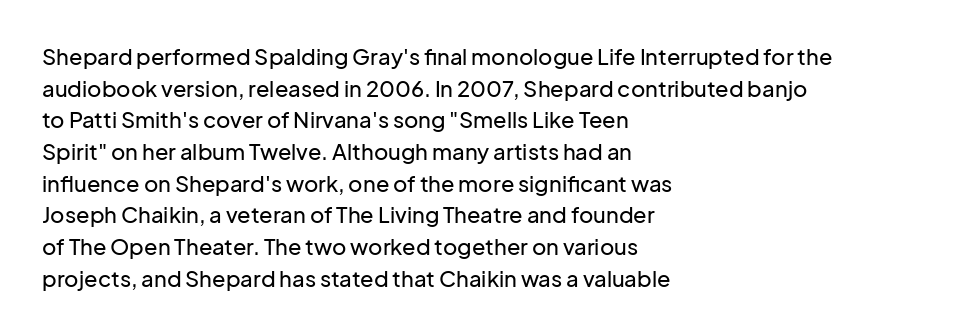
Q: Is the text italic (slanted)? A: No, it is upright.
Q: Is the text underlined? A: No.
Q: How is the paragraph aligned? A: Left-aligned.
Q: Is the spacing between letters normal or unusually wide? A: Normal.
Q: Is the spacing between lines tight, normal or loose? A: Normal.
